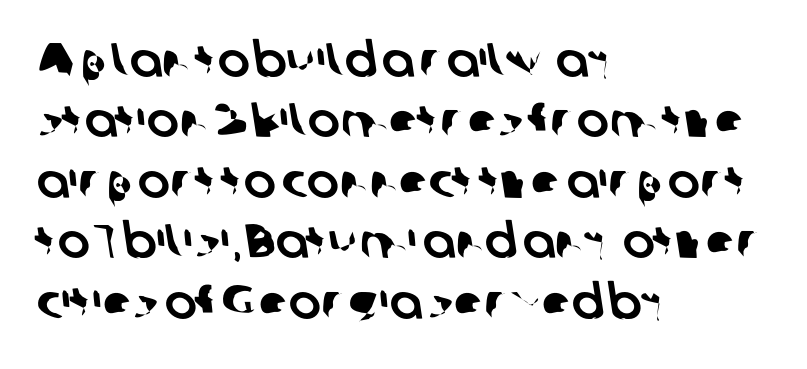
{"serif": "no", "width": "normal", "stroke_contrast": "low", "x_height": "medium", "monospaced": "no", "underline": "no", "align": "left", "line_spacing": "normal", "line_spacing_ratio": 1.26, "letter_spacing": "normal", "letter_spacing_em": 0.0, "glyph_px": 48}
